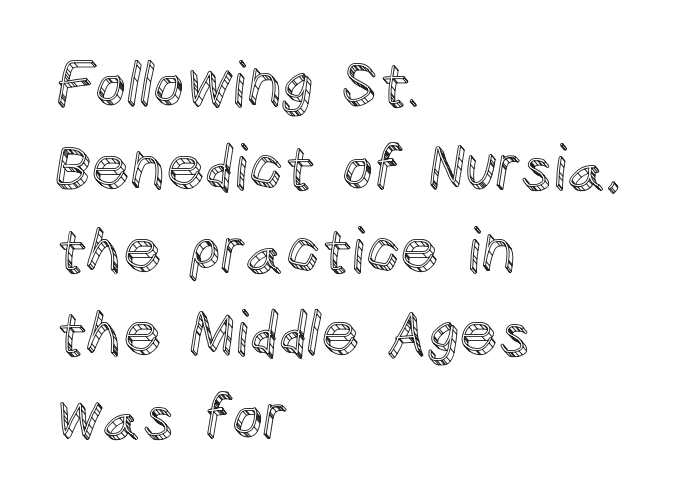
Q: Is the text italic (slanted)? A: Yes.
Q: Is the text underlined? A: No.
Q: How is the paragraph aligned? A: Left-aligned.
Q: Is the spacing between letters normal or unusually wide? A: Normal.
Q: Is the spacing between lines tight, normal or loose? A: Normal.
Q: Width (condensed, normal, or wide)? A: Normal.
Q: x-height? A: Large.
Q: Monospaced? A: No.
